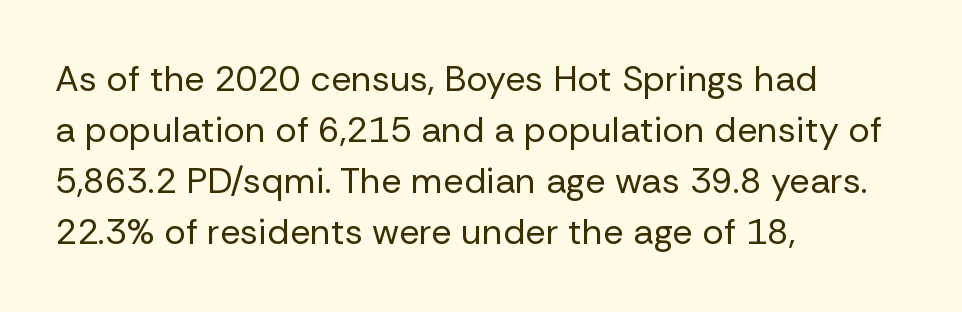
{"serif": "no", "italic": "no", "bold": "no", "weight": "regular", "width": "normal", "stroke_contrast": "low", "x_height": "medium", "monospaced": "no", "underline": "no", "align": "left", "line_spacing": "normal", "line_spacing_ratio": 1.42, "letter_spacing": "normal", "letter_spacing_em": 0.0, "glyph_px": 36}
